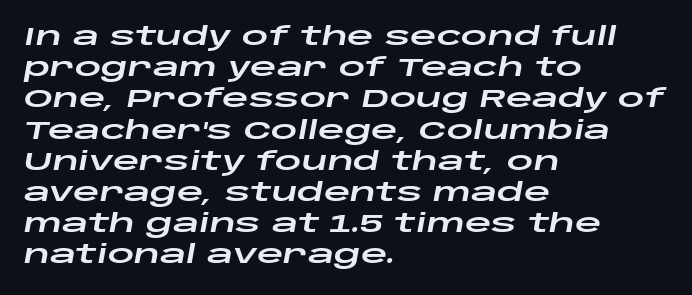
Q: Is the text italic (slanted)? A: Yes, it leans right by about 10 degrees.
Q: Is the text underlined? A: No.
Q: How is the paragraph aligned? A: Left-aligned.
Q: Is the spacing between letters normal or unusually wide? A: Normal.
